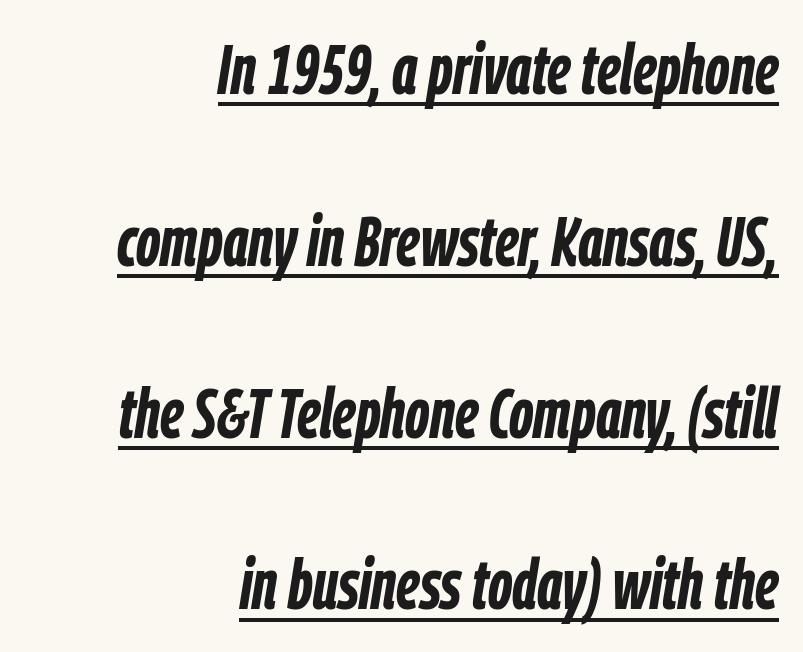
{"italic": "yes", "lean": "right", "slant_degrees": 9, "bold": "yes", "weight": "semibold", "width": "condensed", "stroke_contrast": "low", "x_height": "medium", "monospaced": "no", "underline": "yes", "align": "right", "line_spacing": "loose", "line_spacing_ratio": 2.42, "letter_spacing": "normal", "letter_spacing_em": 0.0, "glyph_px": 71}
